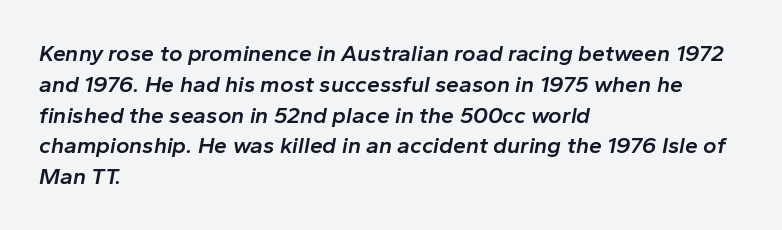
The image shows 23 px text type, italic (leaning right); set left-aligned, normal line spacing (1.34x), normal letter spacing, not underlined.
